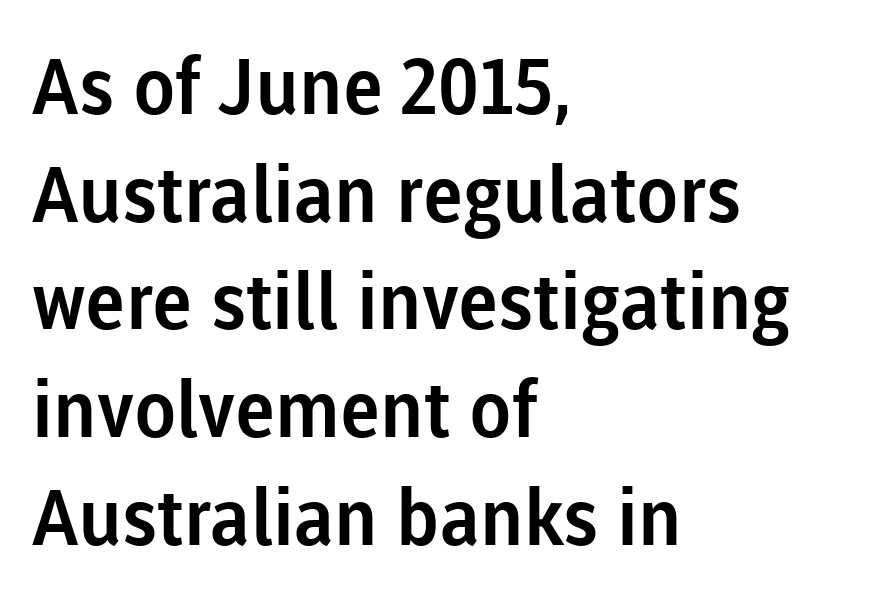
{"serif": "no", "italic": "no", "width": "normal", "stroke_contrast": "low", "x_height": "medium", "monospaced": "no", "underline": "no", "align": "left", "line_spacing": "normal", "line_spacing_ratio": 1.38, "letter_spacing": "normal", "letter_spacing_em": 0.0, "glyph_px": 78}
